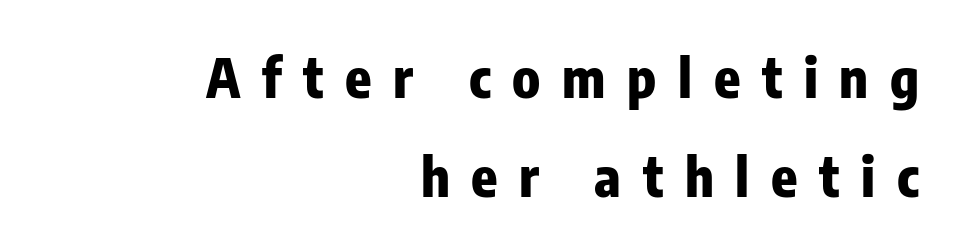
Q: Is the text bold? A: Yes.
Q: Is the text italic (slanted)? A: No, it is upright.
Q: Is the typeface a serif or a sans-serif typeface? A: Sans-serif.
Q: Is the text underlined? A: No.
Q: How is the paragraph aligned? A: Right-aligned.
Q: Is the spacing between letters normal or unusually wide? A: Unusually wide.
Q: Width (condensed, normal, or wide)? A: Condensed.
Q: Stroke contrast? A: Low.
Q: x-height? A: Medium.
Q: Monospaced? A: No.
